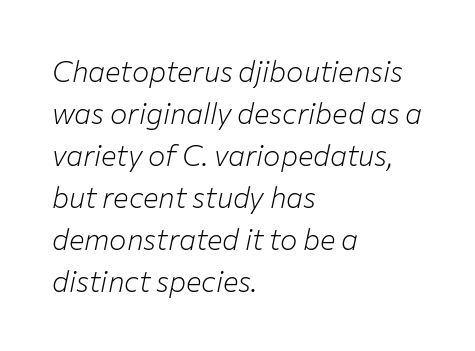
{"italic": "yes", "lean": "right", "slant_degrees": 12, "bold": "no", "weight": "light", "width": "normal", "stroke_contrast": "low", "x_height": "medium", "monospaced": "no", "underline": "no", "align": "left", "line_spacing": "normal", "line_spacing_ratio": 1.45, "letter_spacing": "normal", "letter_spacing_em": 0.0, "glyph_px": 29}
